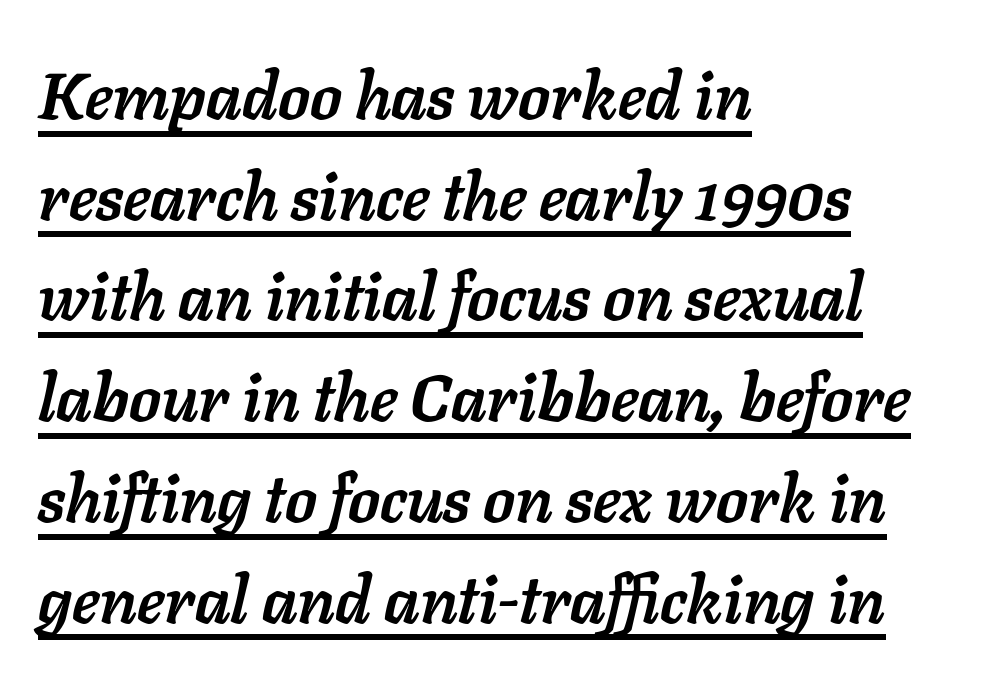
The image shows 65 px semibold type, italic (leaning right); set left-aligned, normal line spacing (1.55x), normal letter spacing, underlined; low stroke contrast and a medium x-height.
